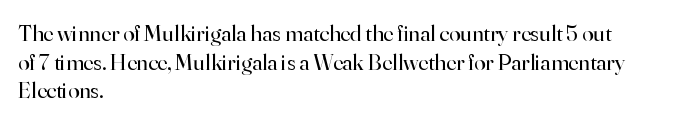
{"italic": "no", "bold": "no", "underline": "no", "align": "left", "line_spacing_ratio": 1.24, "letter_spacing": "normal", "letter_spacing_em": 0.0, "glyph_px": 23}
